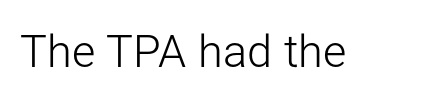
The text was rendered using a sans face with plain stroke endings. Tracking value appears to be zero — textbook default spacing. The cut favours lightness, reaching ordinary text weight at its darkest. This is the regular roman posture of the typeface. Spacing verdict: proportional, widths tailored to each character.
